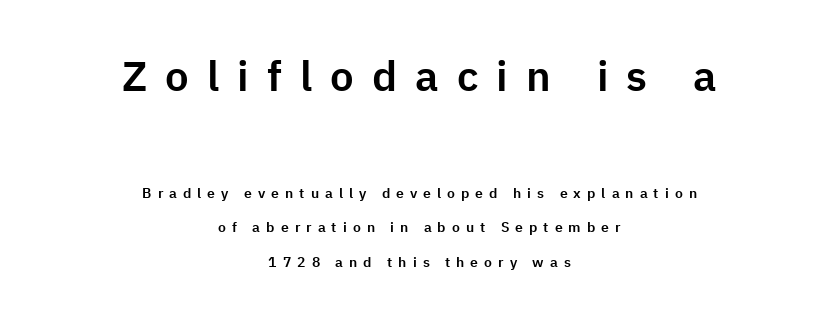
In terms of leading, this rendering errs on the spacious side. No feet cap the strokes, marking this as sans-serif type. Here the first block reads like a headline and the second like body copy. The gap between lines stays unmarked. The type sits square on the baseline with zero lean.
